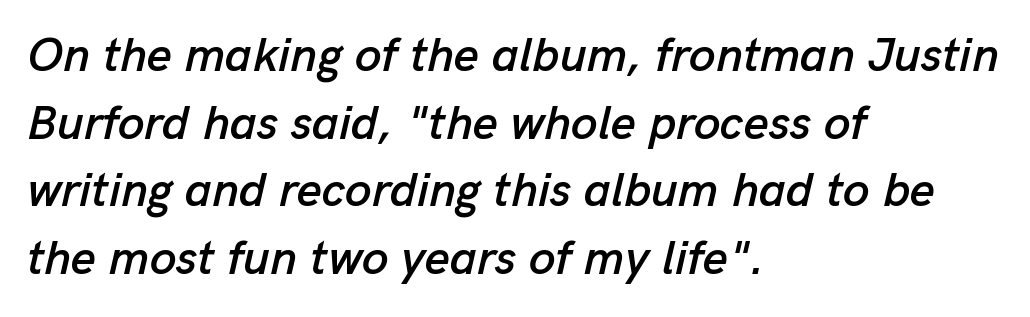
The image shows 48 px text type, italic (leaning right); set left-aligned, normal line spacing (1.41x), normal letter spacing, not underlined; low stroke contrast and a medium x-height.
